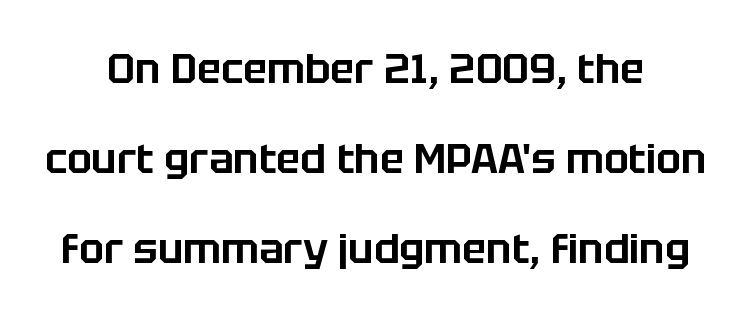
Q: Is the text italic (slanted)? A: No, it is upright.
Q: Is the typeface a serif or a sans-serif typeface? A: Sans-serif.
Q: Is the text underlined? A: No.
Q: Is the spacing between letters normal or unusually wide? A: Normal.
Q: Is the spacing between lines tight, normal or loose? A: Loose.
Q: Width (condensed, normal, or wide)? A: Normal.
Q: Stroke contrast? A: Low.
Q: x-height? A: Large.
Q: Monospaced? A: No.
